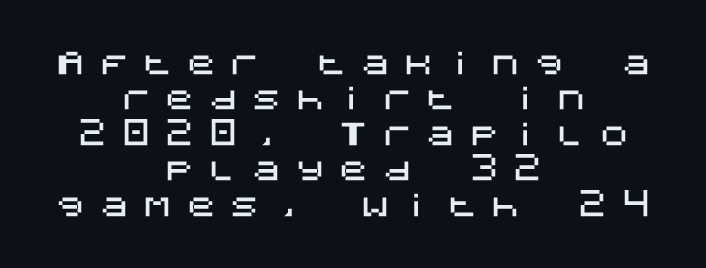
The image shows 30 px sans-serif type, upright; set centered, line spacing 1.18x, unusually wide letter spacing (+0.45 em), not underlined; medium stroke contrast and a large x-height.
